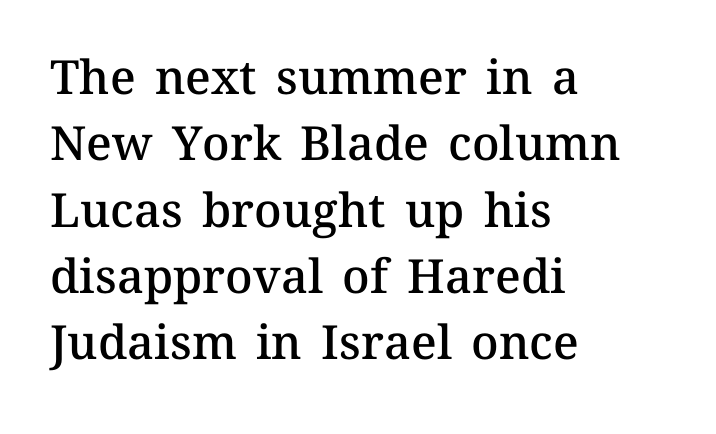
The image shows 47 px semibold type, upright; set left-aligned, normal line spacing (1.41x), normal letter spacing, not underlined; medium stroke contrast and a medium x-height.
